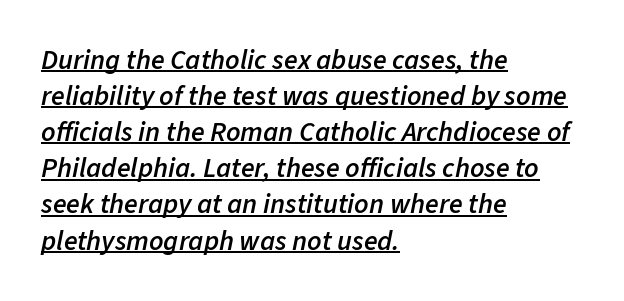
The image shows 28 px semibold type, italic (leaning right); set left-aligned, normal line spacing (1.29x), normal letter spacing, underlined; low stroke contrast and a medium x-height.
